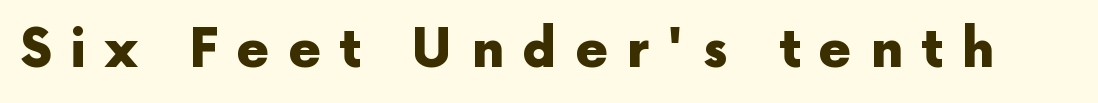
{"serif": "no", "italic": "no", "bold": "yes", "weight": "heavy", "width": "normal", "x_height": "medium", "monospaced": "no", "underline": "no", "letter_spacing": "wide", "letter_spacing_em": 0.35, "glyph_px": 52}
